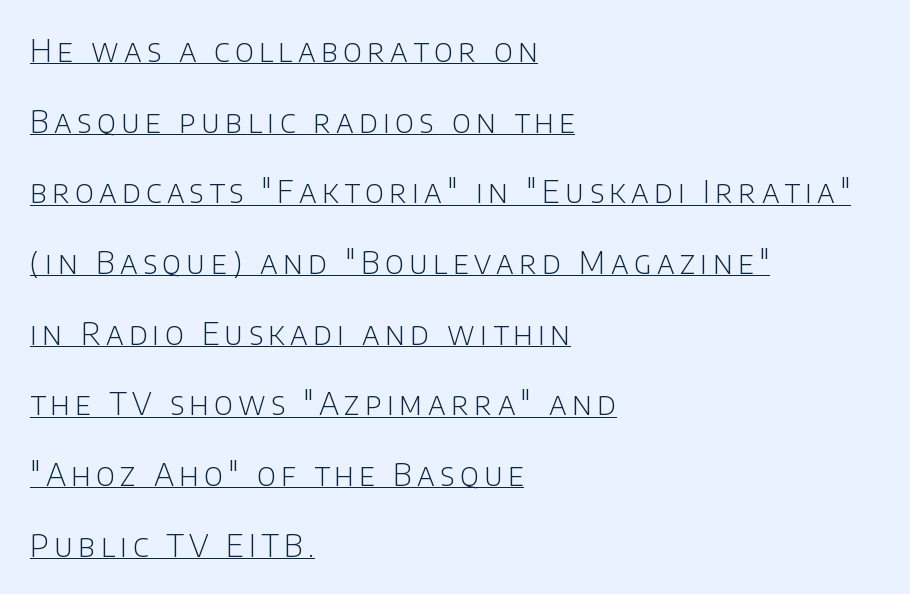
The image shows 31 px light sans-serif type, upright; set left-aligned, loose line spacing (2.28x), underlined; low stroke contrast and a large x-height.
